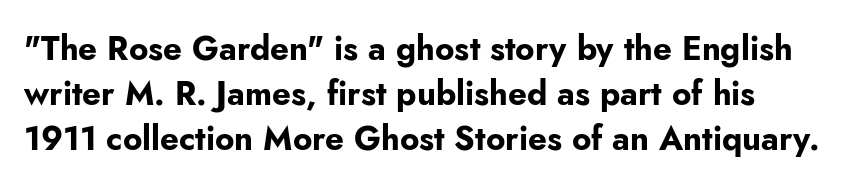
Q: Is the text bold? A: Yes.
Q: Is the text italic (slanted)? A: No, it is upright.
Q: Is the typeface a serif or a sans-serif typeface? A: Sans-serif.
Q: Is the text underlined? A: No.
Q: Is the spacing between letters normal or unusually wide? A: Normal.
Q: Is the spacing between lines tight, normal or loose? A: Normal.
Q: Width (condensed, normal, or wide)? A: Normal.
Q: Stroke contrast? A: Low.
Q: x-height? A: Small.
Q: Monospaced? A: No.
